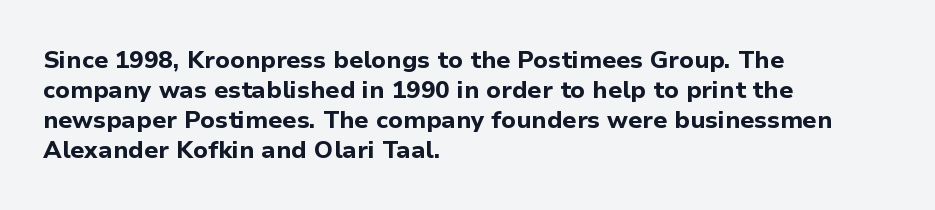
Q: Is the text bold? A: Yes.
Q: Is the text italic (slanted)? A: No, it is upright.
Q: Is the text underlined? A: No.
Q: How is the paragraph aligned? A: Left-aligned.
Q: Is the spacing between letters normal or unusually wide? A: Normal.
Q: Is the spacing between lines tight, normal or loose? A: Normal.
